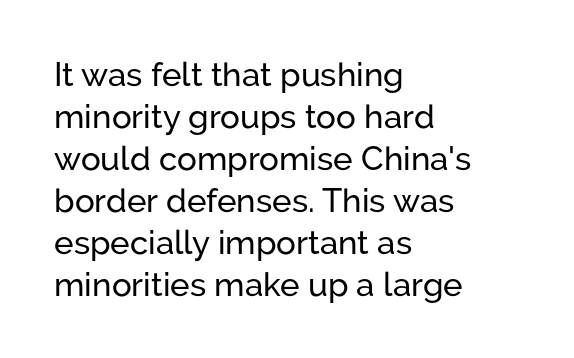
A typesetter would label this face a sans. Horizontal bands of white between lines are of average thickness. Here the designer chose a conventional face with non-uniform glyph widths. Characters remain perfectly vertical along every line. Line beginnings align vertically; line endings do not.
